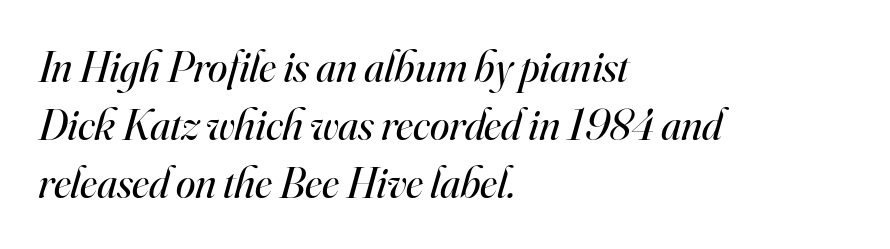
{"serif": "yes", "italic": "yes", "lean": "right", "slant_degrees": 16, "bold": "no", "weight": "regular", "width": "normal", "stroke_contrast": "high", "x_height": "small", "monospaced": "no", "underline": "no", "align": "left", "line_spacing": "normal", "line_spacing_ratio": 1.32, "letter_spacing": "normal", "letter_spacing_em": 0.0, "glyph_px": 44}
